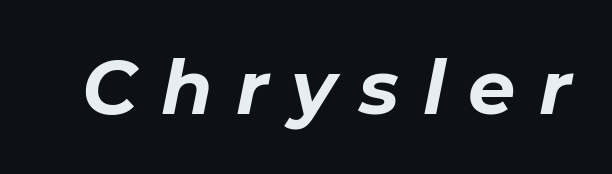
{"italic": "yes", "lean": "right", "slant_degrees": 11, "bold": "yes", "weight": "bold", "width": "normal", "stroke_contrast": "low", "x_height": "medium", "monospaced": "no", "underline": "no", "letter_spacing": "wide", "letter_spacing_em": 0.31, "glyph_px": 75}
